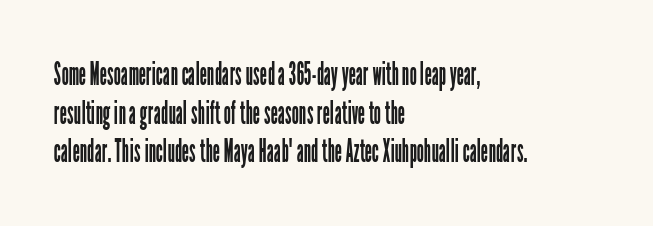
Q: Is the text bold? A: No.
Q: Is the text italic (slanted)? A: No, it is upright.
Q: Is the typeface a serif or a sans-serif typeface? A: Sans-serif.
Q: Is the text underlined? A: No.
Q: How is the paragraph aligned? A: Left-aligned.
Q: Is the spacing between letters normal or unusually wide? A: Normal.
Q: Width (condensed, normal, or wide)? A: Condensed.
Q: Stroke contrast? A: Low.
Q: x-height? A: Medium.
Q: Monospaced? A: No.
